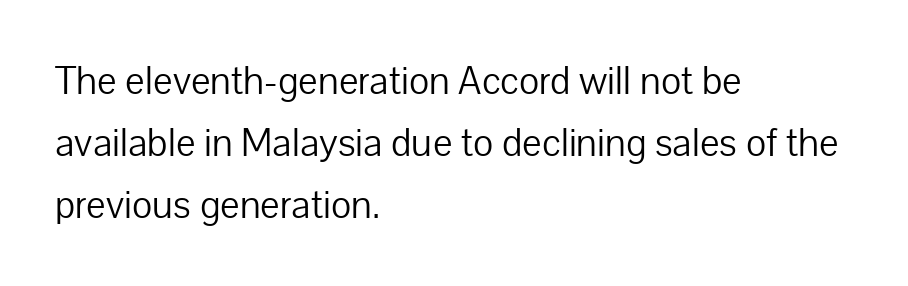
Q: Is the text bold? A: No.
Q: Is the text italic (slanted)? A: No, it is upright.
Q: Is the typeface a serif or a sans-serif typeface? A: Sans-serif.
Q: Is the text underlined? A: No.
Q: How is the paragraph aligned? A: Left-aligned.
Q: Is the spacing between letters normal or unusually wide? A: Normal.
Q: Is the spacing between lines tight, normal or loose? A: Normal.
Q: Width (condensed, normal, or wide)? A: Normal.
Q: Stroke contrast? A: Low.
Q: x-height? A: Medium.
Q: Monospaced? A: No.
